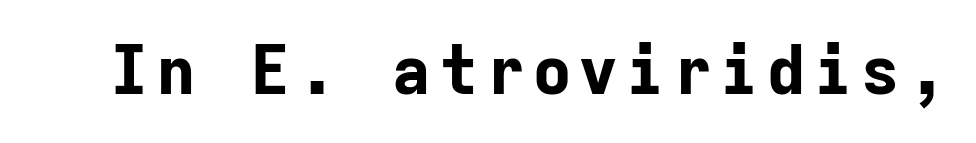
{"serif": "no", "italic": "no", "bold": "yes", "weight": "bold", "width": "normal", "stroke_contrast": "low", "x_height": "medium", "monospaced": "yes", "underline": "no", "glyph_px": 67}
